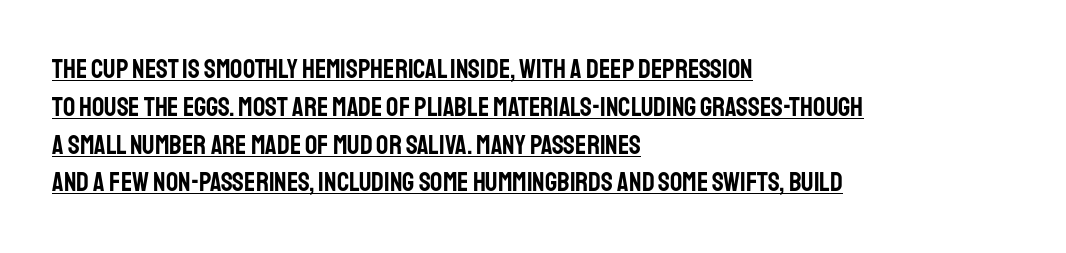
Q: Is the text italic (slanted)? A: No, it is upright.
Q: Is the text underlined? A: Yes.
Q: How is the paragraph aligned? A: Left-aligned.
Q: Is the spacing between letters normal or unusually wide? A: Normal.
Q: Is the spacing between lines tight, normal or loose? A: Normal.
